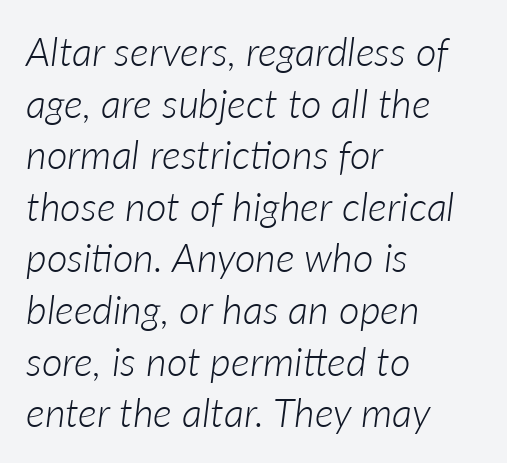
{"italic": "yes", "lean": "right", "slant_degrees": 7, "bold": "no", "weight": "light", "width": "normal", "stroke_contrast": "low", "x_height": "medium", "monospaced": "no", "underline": "no", "align": "left", "line_spacing": "normal", "line_spacing_ratio": 1.29, "letter_spacing": "normal", "letter_spacing_em": 0.0, "glyph_px": 40}
